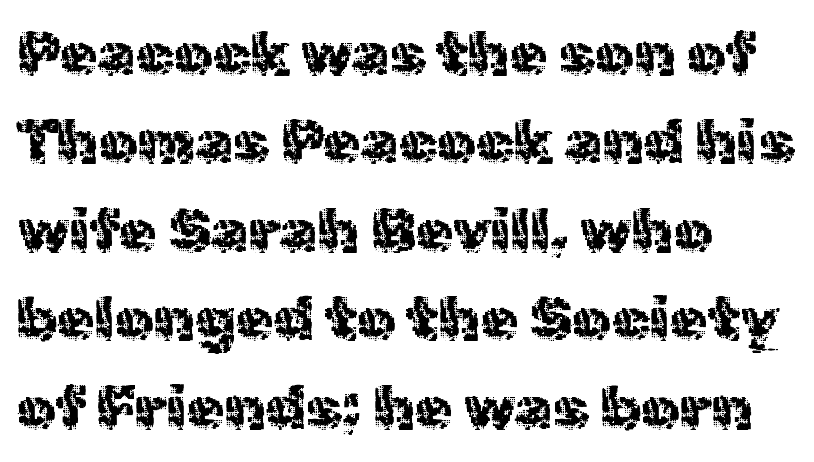
The image shows 61 px regular-weight sans-serif type, upright; set left-aligned, normal line spacing (1.45x), normal letter spacing, not underlined; a medium x-height.
